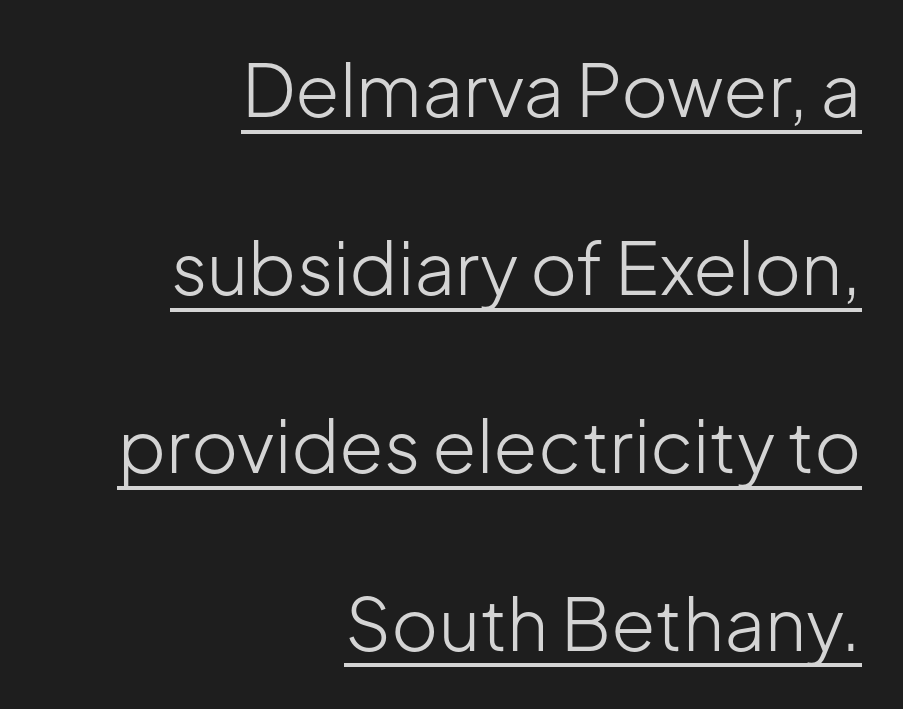
{"serif": "no", "italic": "no", "bold": "no", "weight": "light", "width": "normal", "stroke_contrast": "low", "x_height": "medium", "monospaced": "no", "underline": "yes", "align": "right", "line_spacing": "loose", "line_spacing_ratio": 2.47, "letter_spacing": "normal", "letter_spacing_em": 0.0, "glyph_px": 72}
